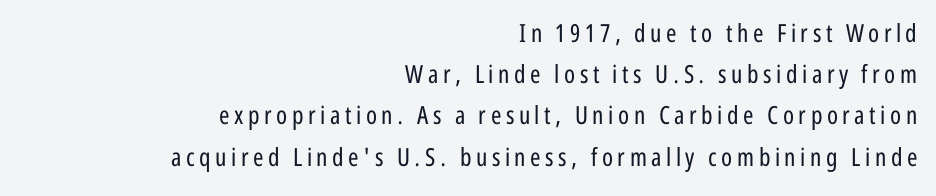
Summary of weight: not heavy and not bold. A typesetter would mark this as roman, not italic. The lines in this sample share a right terminus and differ only in where they begin. Anything drawn beneath the words? Only blank space.
